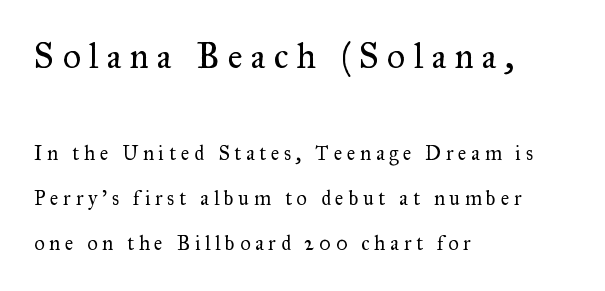
{"serif": "yes", "italic": "no", "bold": "no", "weight": "regular", "width": "normal", "stroke_contrast": "medium", "x_height": "small", "monospaced": "no", "underline": "no", "align": "left", "line_spacing": "loose", "line_spacing_ratio": 2.26, "letter_spacing": "wide", "letter_spacing_em": 0.24, "larger_block": "first", "size_ratio": 1.75, "glyph_px": 35}
